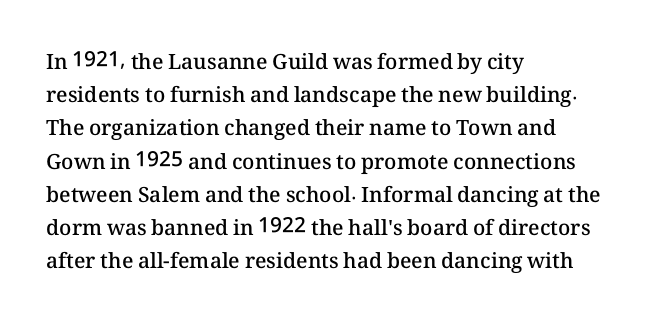
{"italic": "no", "bold": "semi", "underline": "no", "align": "left", "line_spacing": "normal", "line_spacing_ratio": 1.58, "letter_spacing": "normal", "letter_spacing_em": 0.0, "glyph_px": 21}
